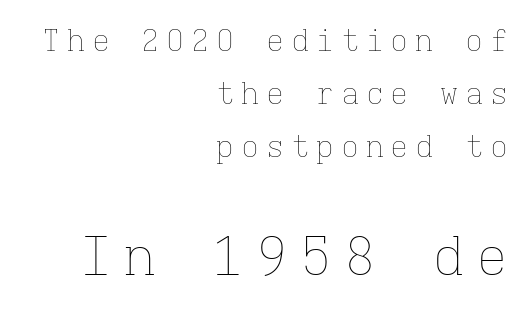
Heaviness? Minimal to ordinary, like unemphasized prose. The foot of each line stays bare and open. Between these two stacked blocks, the lower one wins on size. Alignment: flush right. Here the designer chose a console-style face with uniform glyph widths.
